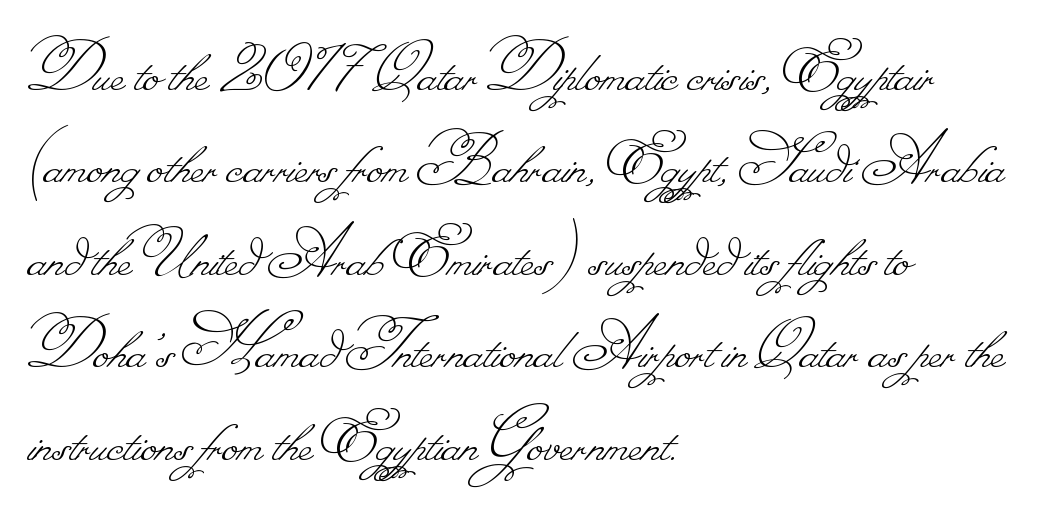
{"bold": "no", "weight": "thin", "width": "normal", "stroke_contrast": "low", "monospaced": "no", "underline": "no", "align": "left", "line_spacing": "normal", "line_spacing_ratio": 1.25, "letter_spacing": "normal", "letter_spacing_em": 0.0, "glyph_px": 74}
